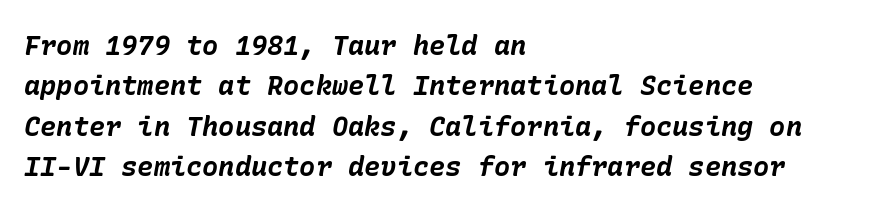
In terms of leading, this rendering sits right in the middle. Its strokes are broad and dark, the hallmark of bold type. Horizontally, the lines are justified to the leading edge only. This sample uses an oblique cut, with every glyph tilted off the vertical. What stands out about the letter spacing? Nothing — it is the standard amount. The area under the type is left untouched.
